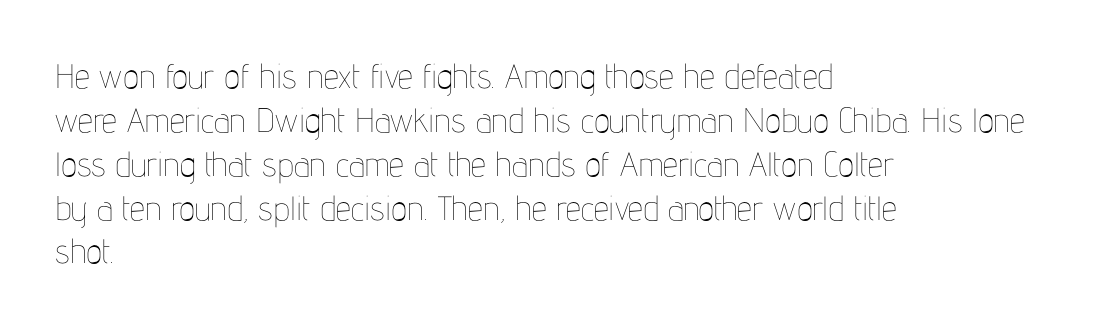
Q: Is the text bold? A: No.
Q: Is the text italic (slanted)? A: No, it is upright.
Q: Is the text underlined? A: No.
Q: How is the paragraph aligned? A: Left-aligned.
Q: Is the spacing between letters normal or unusually wide? A: Normal.
Q: Is the spacing between lines tight, normal or loose? A: Normal.
Q: Width (condensed, normal, or wide)? A: Condensed.
Q: Stroke contrast? A: Low.
Q: x-height? A: Medium.
Q: Monospaced? A: No.
